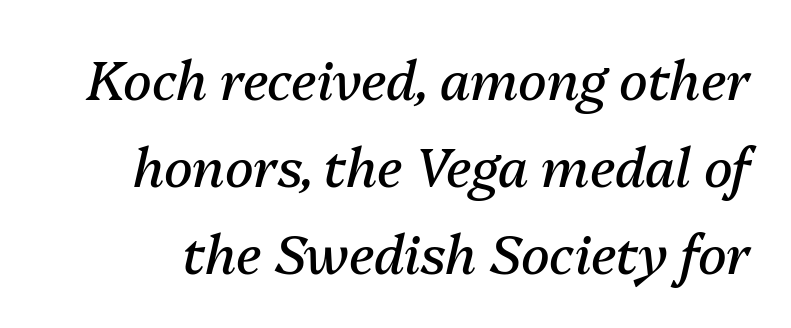
No letter is thick-stroked: the sample isn't bold. Vertical spacing — default. Any mark beneath the type? The region is blank. Note the varied advance widths — an 'i' is clearly narrower than an 'm'. The typography opts for an oblique posture over an upright one. Each word holds together tightly as a unit, with standard inter-letter gaps.
